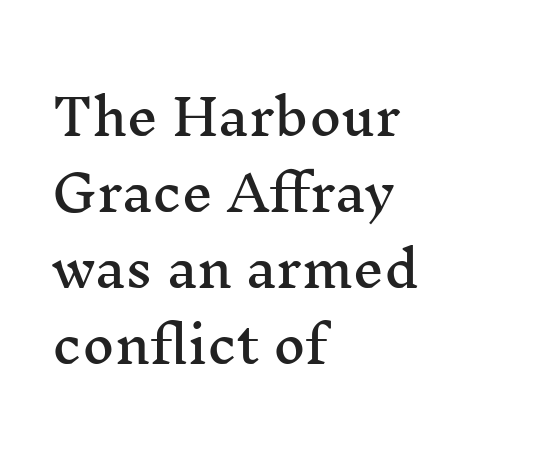
The image shows 49 px wide serif type, upright; set left-aligned, normal line spacing (1.55x), normal letter spacing, not underlined; medium stroke contrast and a medium x-height.
